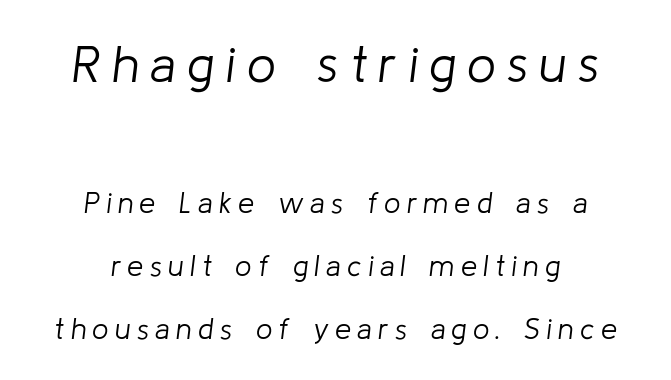
The image shows 51 px light type, italic (leaning right); set centered, loose line spacing (2.18x), unusually wide letter spacing (+0.22 em), not underlined; the first (top) block is 1.76x larger; low stroke contrast and a medium x-height.
